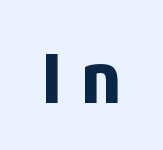
{"serif": "no", "italic": "no", "bold": "yes", "weight": "bold", "width": "normal", "stroke_contrast": "low", "x_height": "medium", "monospaced": "no", "underline": "no", "letter_spacing": "wide", "letter_spacing_em": 0.27, "glyph_px": 68}
